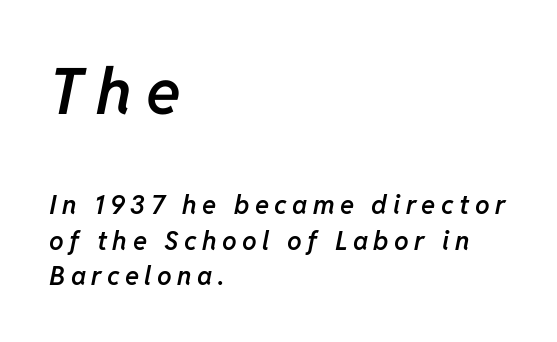
{"italic": "yes", "lean": "right", "slant_degrees": 11, "bold": "semi", "weight": "semibold", "width": "normal", "stroke_contrast": "low", "x_height": "medium", "monospaced": "no", "underline": "no", "align": "left", "line_spacing": "normal", "line_spacing_ratio": 1.36, "letter_spacing": "wide", "letter_spacing_em": 0.21, "larger_block": "first", "size_ratio": 2.46, "glyph_px": 64}
